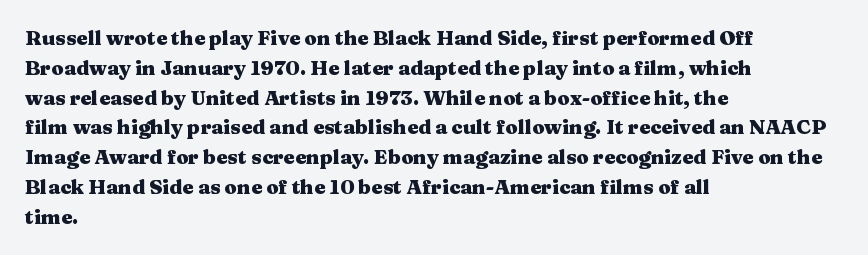
The image shows 20 px bold type, upright; set left-aligned, normal line spacing (1.49x), normal letter spacing, not underlined.
